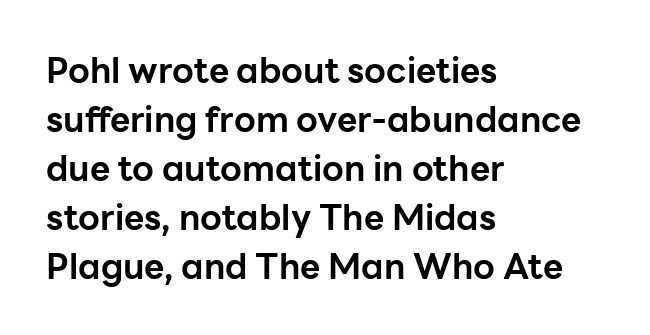
Any mark beneath the type? The region is blank. You can tell from the bare stems that sans-serif type was used. Interline gaps are of average width in this sample. Nope, not italic — everything's standing straight. The setting favours the left margin, as ordinary paragraphs usually do.
